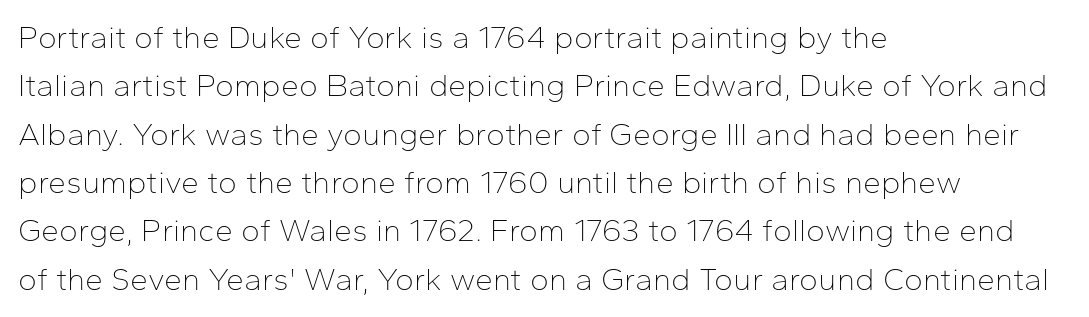
{"serif": "no", "italic": "no", "bold": "no", "weight": "thin", "width": "normal", "stroke_contrast": "low", "x_height": "medium", "monospaced": "no", "underline": "no", "align": "left", "line_spacing": "normal", "line_spacing_ratio": 1.51, "letter_spacing": "normal", "letter_spacing_em": 0.0, "glyph_px": 32}
